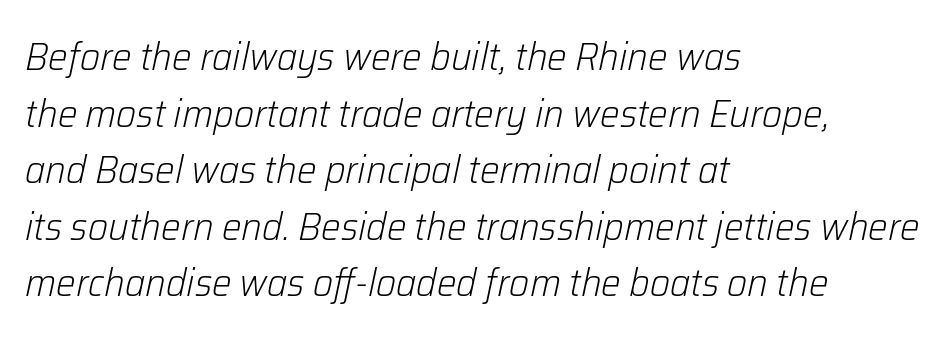
Each letter keeps its own natural width here, so spacing adapts to shape. Italic? Definitely — the glyphs are oblique. Here the glyphs are tracked normally, forming tight word shapes. Nobody drew a line under any word here. The block of text has a typical density, with ordinary space between rows.
